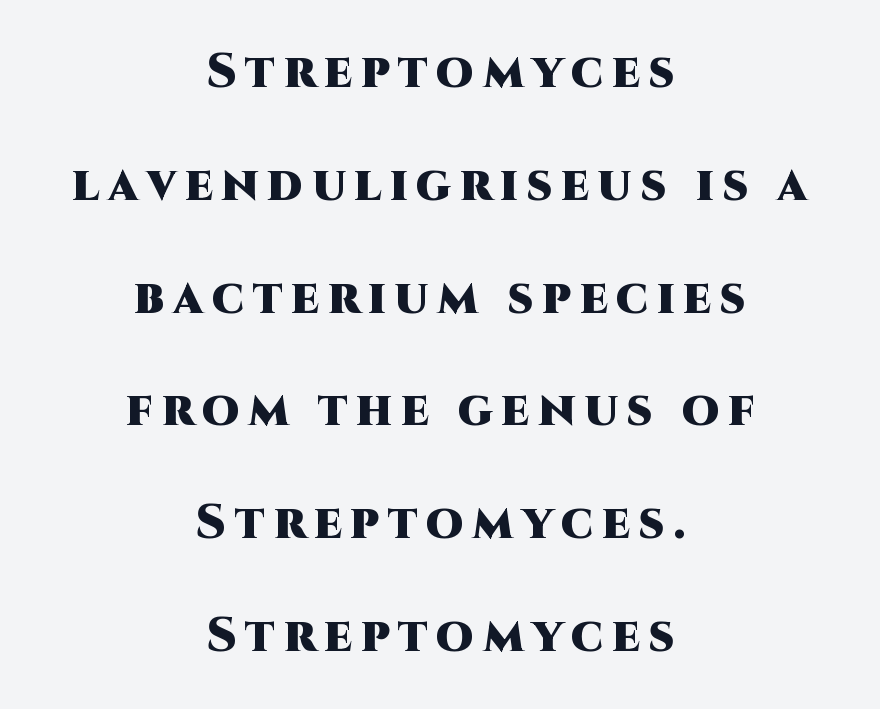
Italic? Not at all — the glyphs are vertical. A student would call this center alignment; a typographer would say set centered. Compared with an ordinary text face, these strokes are far heavier — a full bold. Reading down the column, the eye jumps a long way to each next line. To sum up the face: it is a sans, with no serifs.
